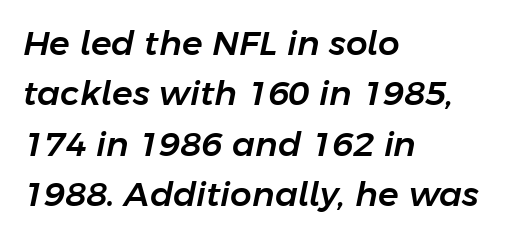
The image shows 34 px text type, italic (leaning right); set left-aligned, normal line spacing (1.48x), normal letter spacing, not underlined; low stroke contrast and a medium x-height.
